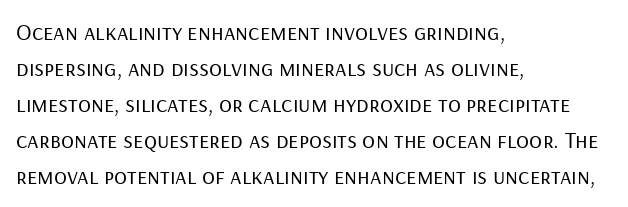
Q: Is the text bold? A: No.
Q: Is the text italic (slanted)? A: No, it is upright.
Q: Is the text underlined? A: No.
Q: How is the paragraph aligned? A: Left-aligned.
Q: Is the spacing between letters normal or unusually wide? A: Normal.
Q: Is the spacing between lines tight, normal or loose? A: Normal.
